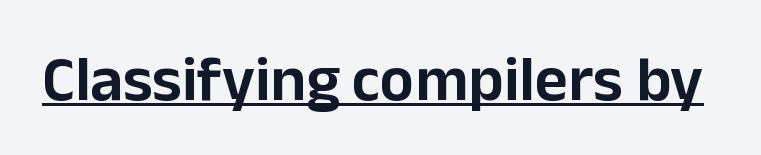
{"serif": "no", "italic": "no", "width": "normal", "stroke_contrast": "low", "x_height": "medium", "monospaced": "no", "underline": "yes", "letter_spacing": "normal", "letter_spacing_em": 0.0, "glyph_px": 64}
